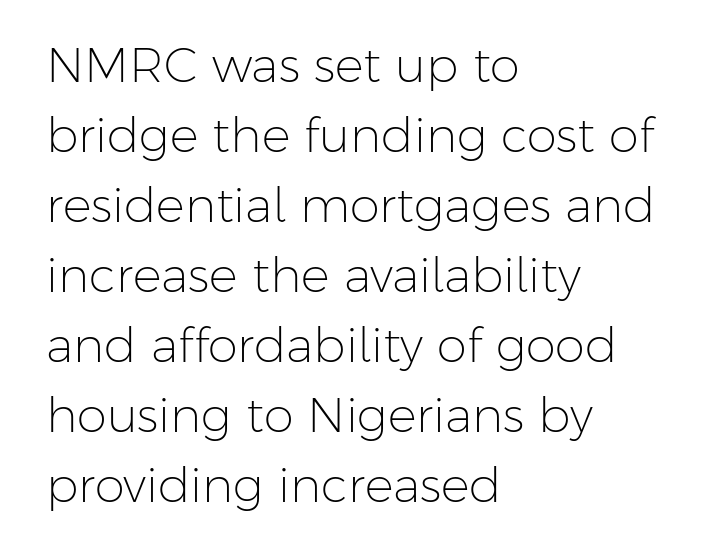
The image shows 48 px light sans-serif type, upright; set left-aligned, normal line spacing (1.46x), normal letter spacing, not underlined; low stroke contrast and a medium x-height.
